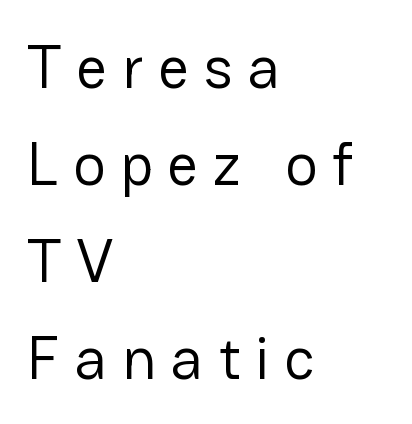
The setting favours the left margin, as ordinary paragraphs usually do. One glance says typical: line gaps are just what's usual. The type is letterspaced generously, with wide tracking. In terms of letterform style, serifs are entirely absent.
